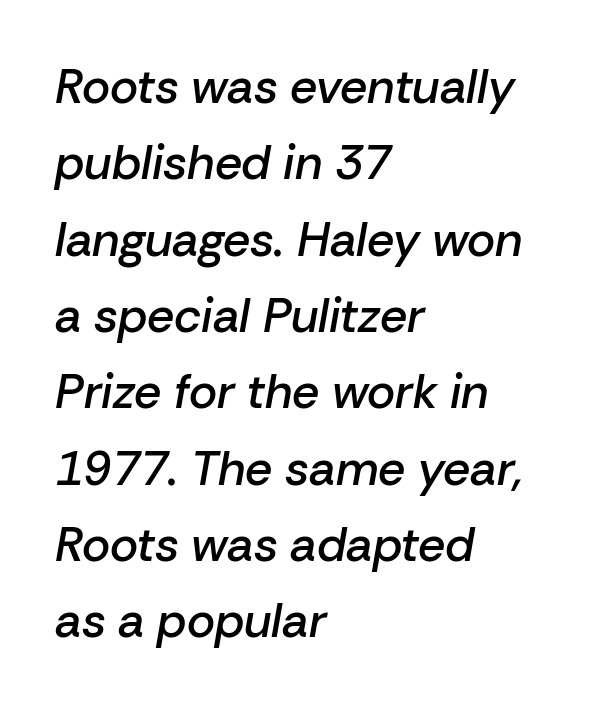
These lines are rendered in a variable-pitch font. Is the block centered? No — it sits flush against the left margin. It's the slanting kind of type. A bare baseline throughout the passage.
